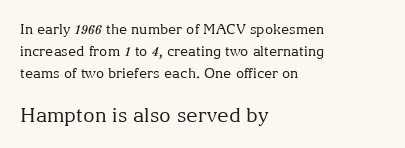
The image shows 20 px text type, upright; set left-aligned, normal line spacing (1.58x), normal letter spacing, not underlined; the second (bottom) block is 1.43x larger.
